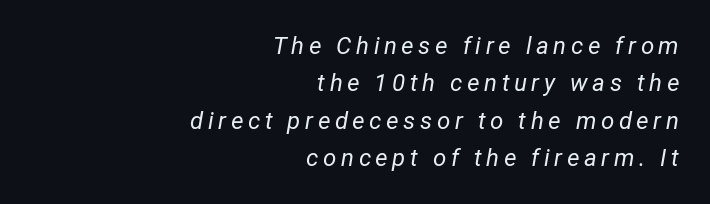
Horizontally, the lines are justified to the trailing edge only. Underlining? Definitely not there. Summary of vertical rhythm: regular, with standard interline spacing. The weight would be labelled regular, book, light, or lighter still. Compared with ordinary roman type, these characters are visibly tilted.
